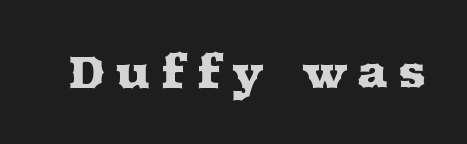
{"serif": "yes", "italic": "no", "width": "wide", "stroke_contrast": "medium", "x_height": "medium", "monospaced": "no", "underline": "no", "letter_spacing": "wide", "letter_spacing_em": 0.23, "glyph_px": 45}
